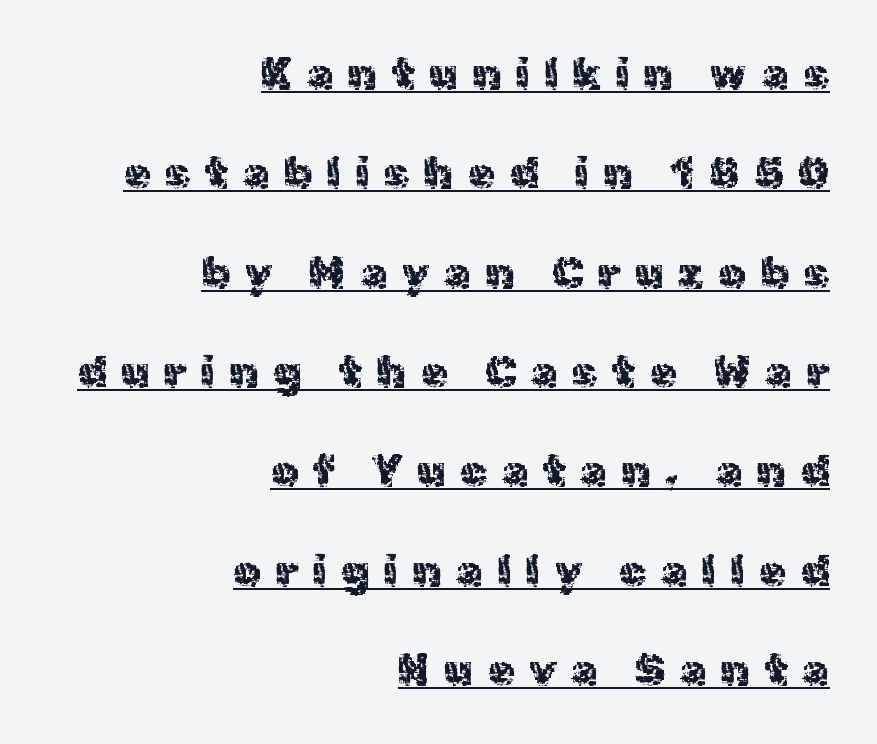
Q: Is the text italic (slanted)? A: No, it is upright.
Q: Is the typeface a serif or a sans-serif typeface? A: Sans-serif.
Q: Is the text underlined? A: Yes.
Q: How is the paragraph aligned? A: Right-aligned.
Q: Is the spacing between letters normal or unusually wide? A: Unusually wide.
Q: Is the spacing between lines tight, normal or loose? A: Loose.
Q: Width (condensed, normal, or wide)? A: Normal.
Q: x-height? A: Medium.
Q: Monospaced? A: No.
